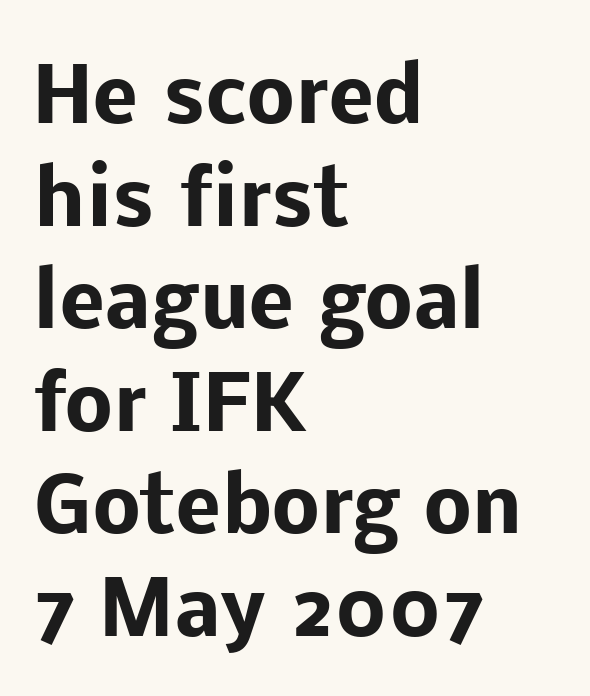
{"serif": "no", "italic": "no", "bold": "yes", "weight": "heavy", "width": "normal", "stroke_contrast": "low", "x_height": "medium", "monospaced": "no", "underline": "no", "align": "left", "line_spacing": "normal", "line_spacing_ratio": 1.35, "letter_spacing": "normal", "letter_spacing_em": 0.0, "glyph_px": 76}
